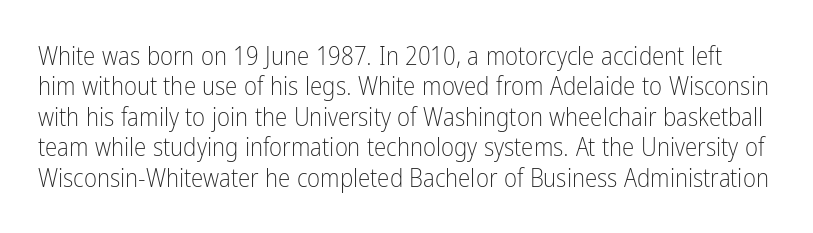
The image shows 25 px text type, upright; set line spacing 1.22x, normal letter spacing, not underlined.
